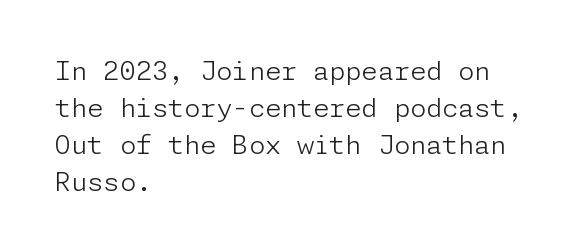
Rule under the text: the space is simply empty. The tracking reads as untouched default to a designer's eye. Compared with a typical body face, this is equally light or lighter still. A student would call this left alignment; a typographer would say flush left, rag right. The rows are spaced the way most documents space them.
